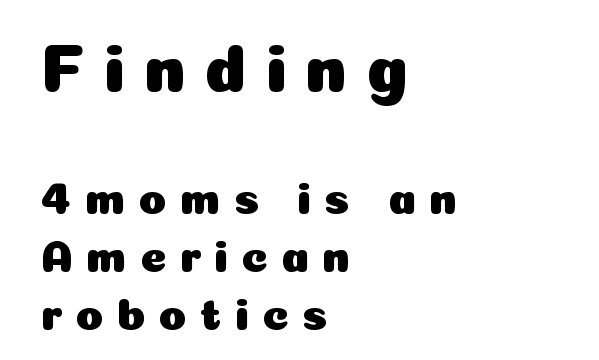
The image shows 67 px sans-serif type, upright; set left-aligned, normal line spacing (1.28x), unusually wide letter spacing (+0.29 em), not underlined; the first (top) block is 1.49x larger; low stroke contrast and a medium x-height.
